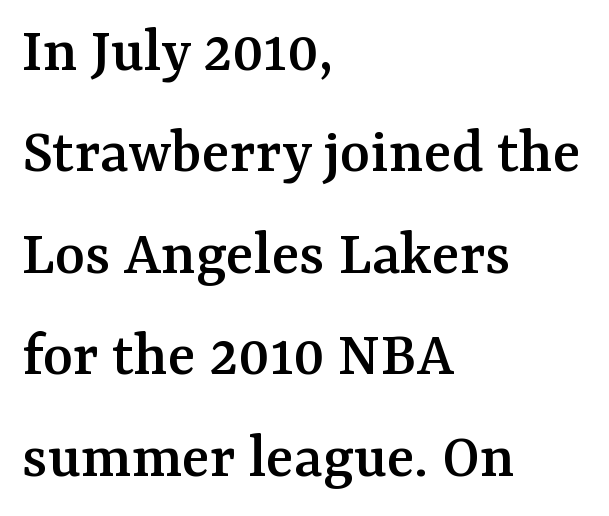
Q: Is the text italic (slanted)? A: No, it is upright.
Q: Is the typeface a serif or a sans-serif typeface? A: Serif.
Q: Is the text underlined? A: No.
Q: How is the paragraph aligned? A: Left-aligned.
Q: Is the spacing between letters normal or unusually wide? A: Normal.
Q: Is the spacing between lines tight, normal or loose? A: Normal.
Q: Width (condensed, normal, or wide)? A: Normal.
Q: Stroke contrast? A: Medium.
Q: x-height? A: Medium.
Q: Monospaced? A: No.
